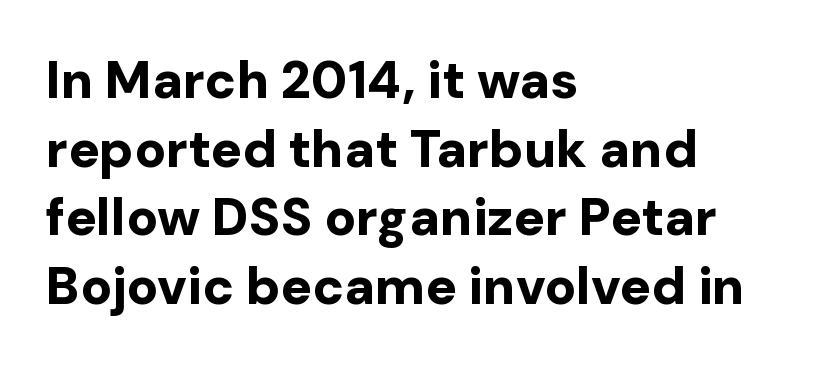
This sample uses an upright cut, with every glyph sitting square on the baseline. Is the type bold? Yes — the strokes are clearly thick and heavy. Glyph-to-glyph distance matches everyday printed text. This sample uses a sans-serif face. Notice how descenders clear the ascenders below comfortably — that's standard leading.
